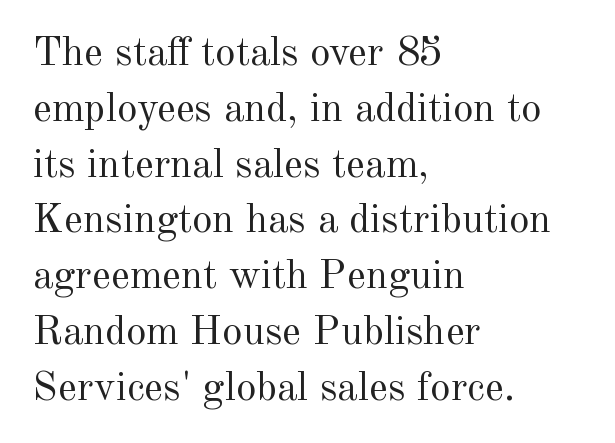
Q: Is the text bold? A: No.
Q: Is the text italic (slanted)? A: No, it is upright.
Q: Is the typeface a serif or a sans-serif typeface? A: Serif.
Q: Is the text underlined? A: No.
Q: How is the paragraph aligned? A: Left-aligned.
Q: Is the spacing between letters normal or unusually wide? A: Normal.
Q: Is the spacing between lines tight, normal or loose? A: Normal.
Q: Width (condensed, normal, or wide)? A: Normal.
Q: x-height? A: Small.
Q: Monospaced? A: No.
